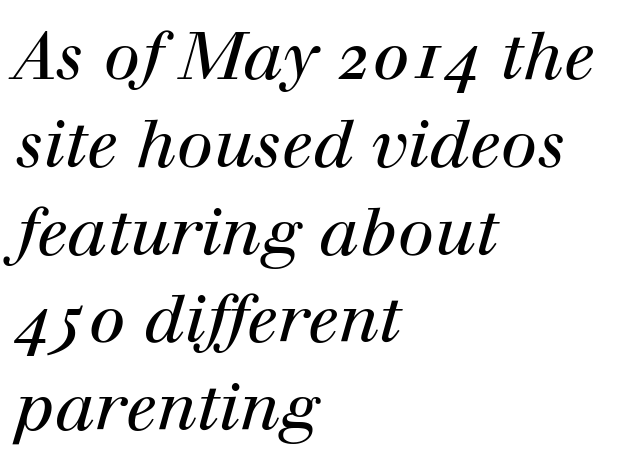
The letters look calm and open, with moderate or lighter stems. If you measured baseline to baseline, you'd find a middling distance. Here the designer chose a conventional face with non-uniform glyph widths. Is the type slanted? Yes — the strokes lean at a clear angle. The text was rendered using a seriffed face with decorative stroke endings.
